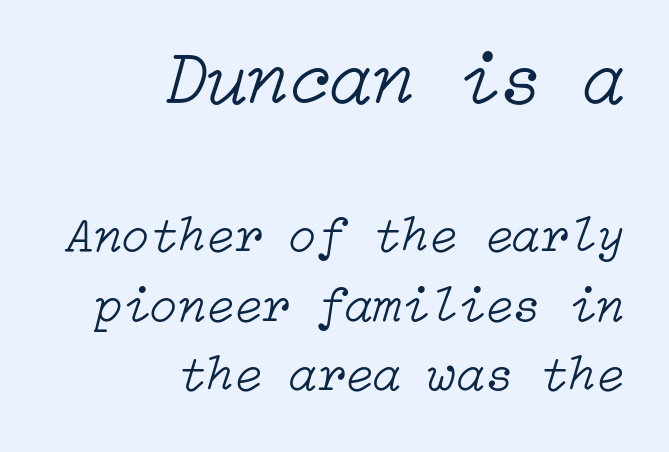
The image shows 77 px light type, italic (leaning right); set right-aligned, normal line spacing (1.36x), normal letter spacing, not underlined; the first (top) block is 1.51x larger; low stroke contrast and a medium x-height.
